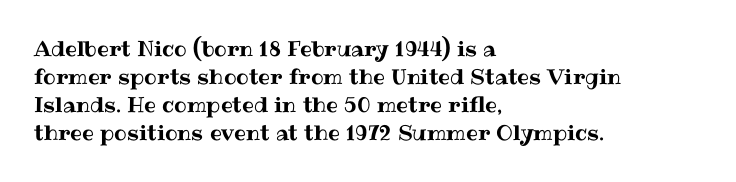
The image shows 21 px text type, upright; set left-aligned, normal line spacing (1.34x), normal letter spacing, not underlined.
